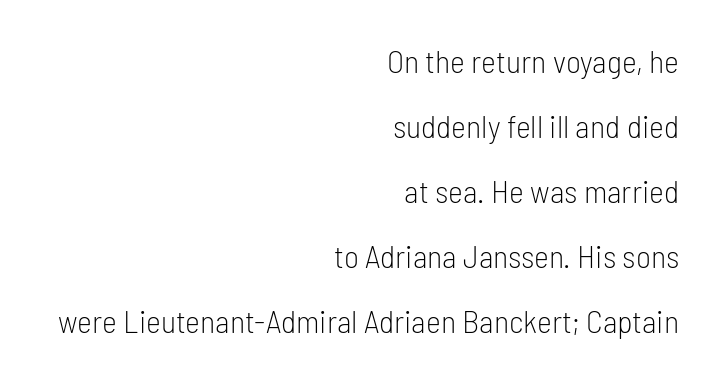
The image shows 32 px light, condensed sans-serif type, upright; set right-aligned, loose line spacing (2.03x), normal letter spacing, not underlined; low stroke contrast and a medium x-height.
